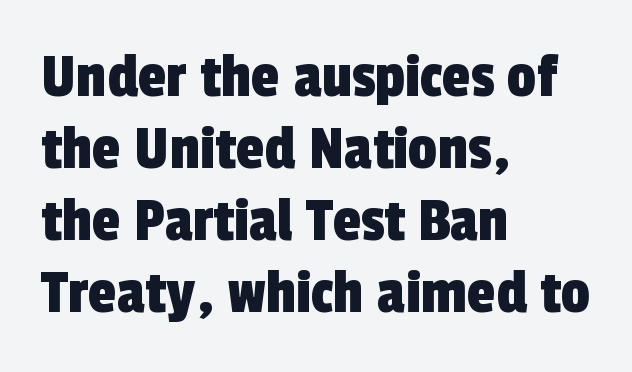
Leading is clearly below the norm, producing a dense column. The gap between lines stays unmarked. The text block is weighted toward the left margin, trailing off unevenly rightward. Think of a printed novel: that variable character pitch is what you see here. Type style note: lacks serifs. The horizontal fit of the characters is conventional and even.
